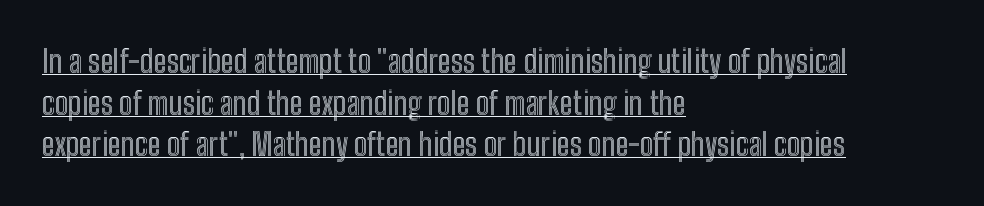
The image shows 31 px condensed type, upright; set left-aligned, normal line spacing (1.34x), normal letter spacing, underlined; a medium x-height.
